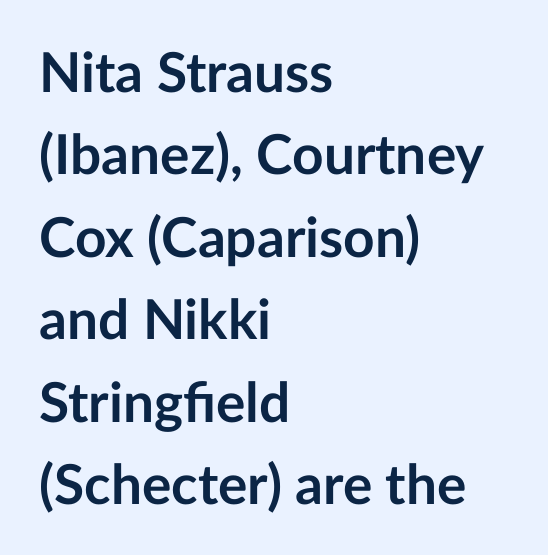
Whoever set this chose a conventional vertical rhythm. In terms of posture, this sample is upright. The specimen omits any rule beneath the text block's lines. The font family rendered here belongs to the sans-serif group. These lines are rendered in a variable-pitch font. The rag falls on the right side of this text block.
